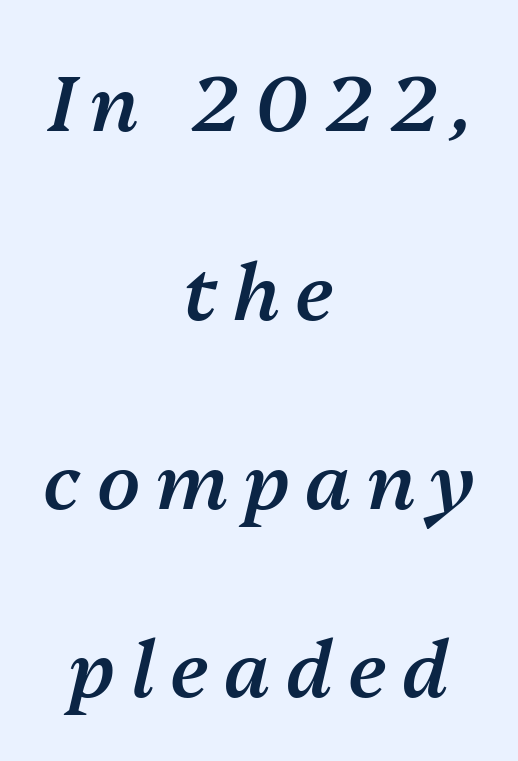
Q: Is the text bold? A: Semi-bold.
Q: Is the text italic (slanted)? A: Yes, it leans right by about 13 degrees.
Q: Is the text underlined? A: No.
Q: How is the paragraph aligned? A: Centered.
Q: Is the spacing between letters normal or unusually wide? A: Unusually wide.
Q: Is the spacing between lines tight, normal or loose? A: Loose.
Q: Width (condensed, normal, or wide)? A: Normal.
Q: Stroke contrast? A: Medium.
Q: x-height? A: Medium.
Q: Monospaced? A: No.
